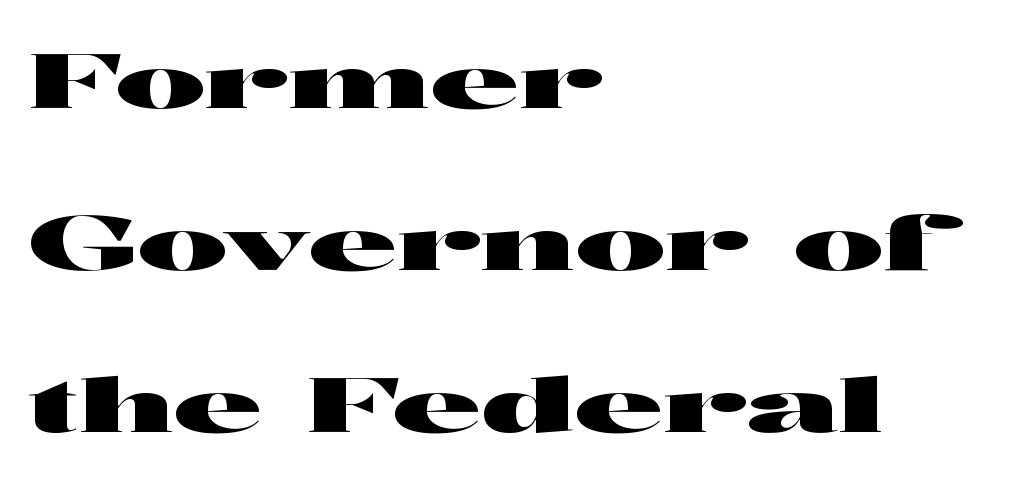
The image shows 76 px wide sans-serif type, upright; set left-aligned, loose line spacing (2.13x), normal letter spacing, not underlined; high stroke contrast and a medium x-height.
